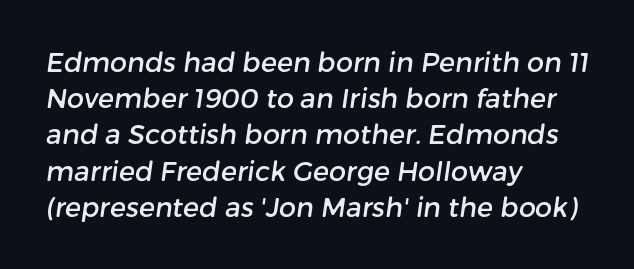
Is the block centered? No — it sits flush against the left margin. Regular leading. Any mark beneath the type? The region is blank. Between one letter and the next there's only the usual sliver of space.
